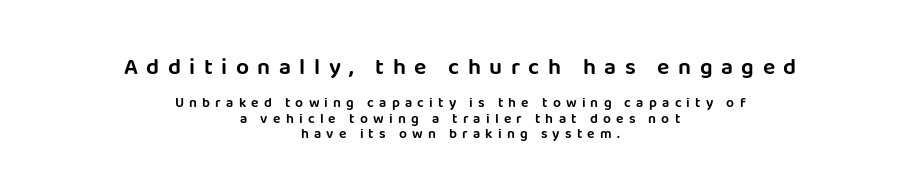
{"italic": "no", "underline": "no", "align": "center", "line_spacing": "tight", "line_spacing_ratio": 1.09, "letter_spacing": "wide", "letter_spacing_em": 0.37, "larger_block": "first", "size_ratio": 1.64, "glyph_px": 23}
